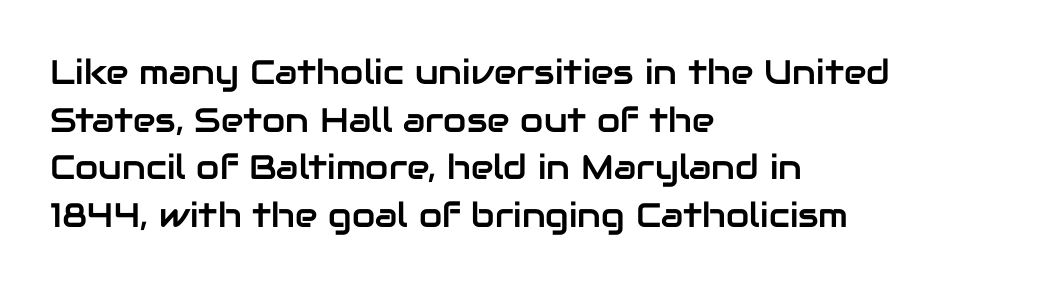
The image shows 34 px sans-serif type, upright; set left-aligned, normal line spacing (1.4x), normal letter spacing, not underlined; low stroke contrast and a medium x-height.
